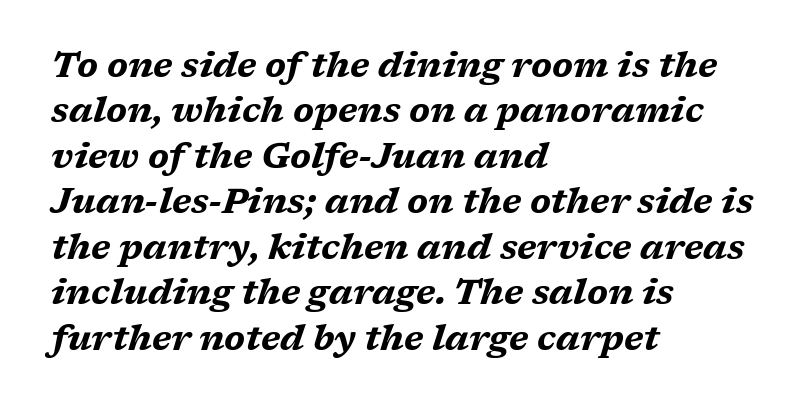
The image shows 35 px bold, wide type, italic (leaning right); set left-aligned, normal line spacing (1.3x), normal letter spacing, not underlined; medium stroke contrast and a medium x-height.
